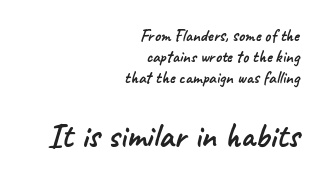
The area under the type is left untouched. Is this a fixed-width face? No — the glyphs have proportional, varying widths. Size hierarchy here favors the trailing block over the leading one. Here the glyphs are tracked normally, forming tight word shapes.
